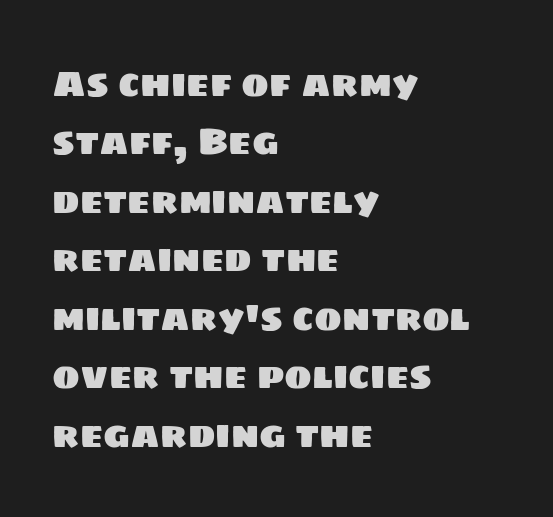
Q: Is the typeface a serif or a sans-serif typeface? A: Sans-serif.
Q: Is the text underlined? A: No.
Q: How is the paragraph aligned? A: Left-aligned.
Q: Is the spacing between letters normal or unusually wide? A: Normal.
Q: Is the spacing between lines tight, normal or loose? A: Normal.
Q: Width (condensed, normal, or wide)? A: Normal.
Q: Stroke contrast? A: Low.
Q: x-height? A: Large.
Q: Monospaced? A: No.
